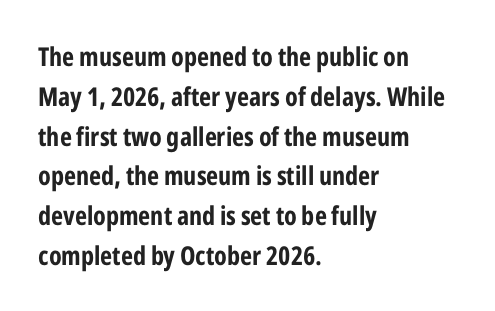
Q: Is the text bold? A: Yes.
Q: Is the text italic (slanted)? A: No, it is upright.
Q: Is the text underlined? A: No.
Q: How is the paragraph aligned? A: Left-aligned.
Q: Is the spacing between letters normal or unusually wide? A: Normal.
Q: Is the spacing between lines tight, normal or loose? A: Normal.
